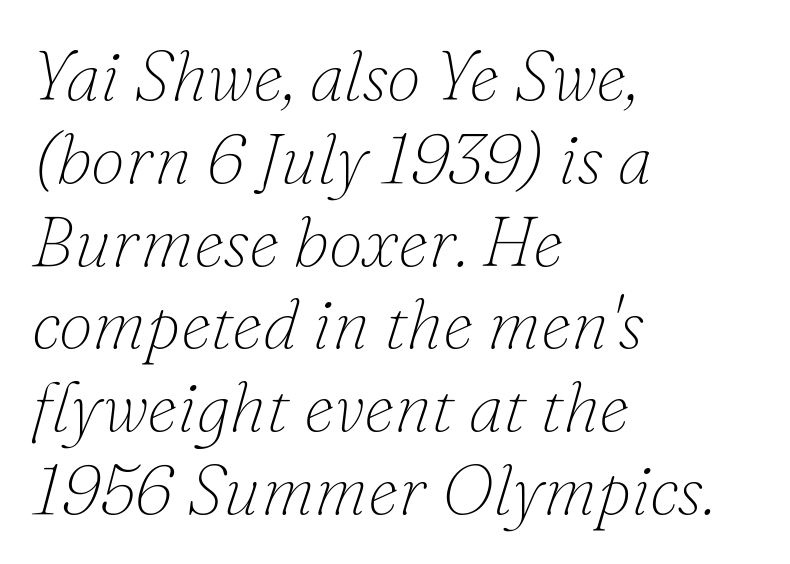
Here the designer chose a conventional face with non-uniform glyph widths. A student would call this left alignment; a typographer would say flush left, rag right. Descenders are the only things crossing below the line. The text carries the slant typical of an italic or oblique font. The passage shown is not bold in any degree. Tracking value appears to be zero — textbook default spacing.
